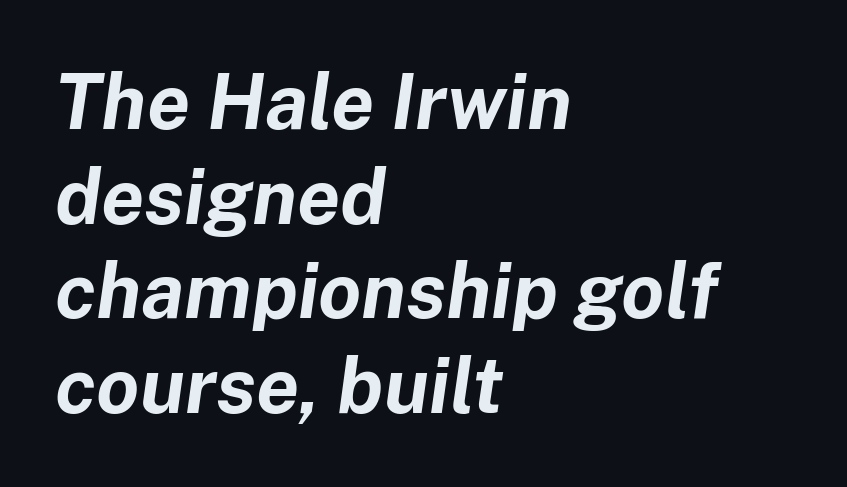
{"italic": "yes", "lean": "right", "slant_degrees": 8, "bold": "yes", "weight": "bold", "width": "normal", "stroke_contrast": "low", "x_height": "medium", "monospaced": "no", "underline": "no", "align": "left", "line_spacing_ratio": 1.23, "letter_spacing": "normal", "letter_spacing_em": 0.0, "glyph_px": 77}
